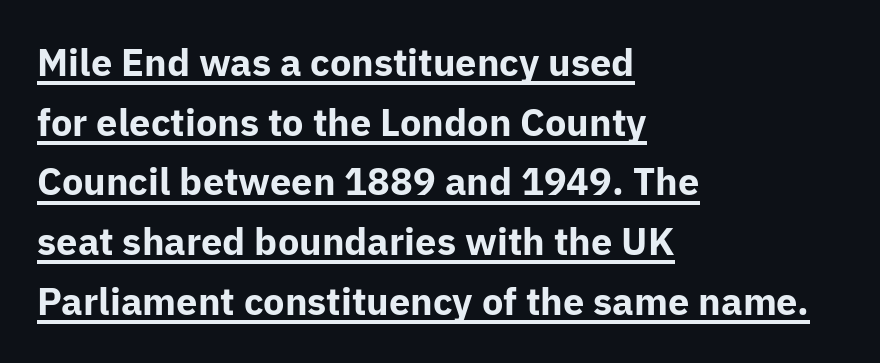
Looks like regular typesetting: each glyph gets only the width it needs. Grotesque or geometric, the face here clearly has no serifs. The typesetting leans heavy: a genuine bold. The setting favours the left margin, as ordinary paragraphs usually do. Leading: standard. A rule runs beneath these lines of type.
